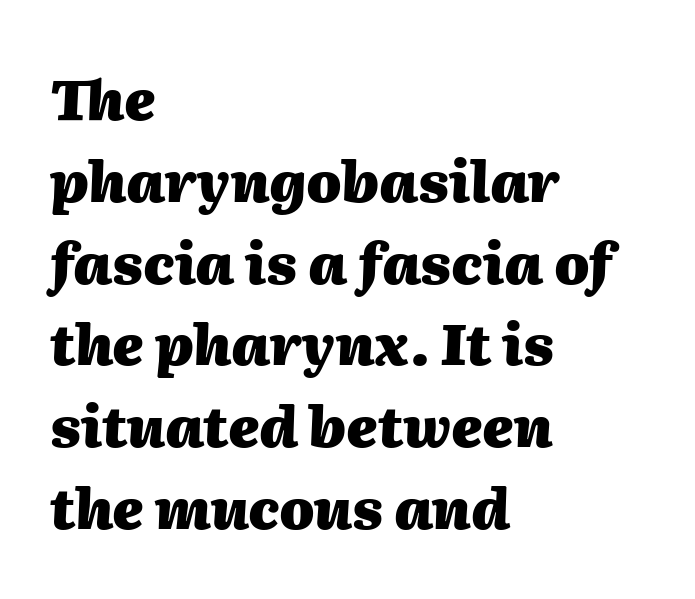
Q: Is the text bold? A: Yes.
Q: Is the text italic (slanted)? A: Yes, it leans right by about 2 degrees.
Q: Is the text underlined? A: No.
Q: How is the paragraph aligned? A: Left-aligned.
Q: Is the spacing between letters normal or unusually wide? A: Normal.
Q: Is the spacing between lines tight, normal or loose? A: Normal.
Q: Width (condensed, normal, or wide)? A: Normal.
Q: Stroke contrast? A: Medium.
Q: x-height? A: Medium.
Q: Monospaced? A: No.
